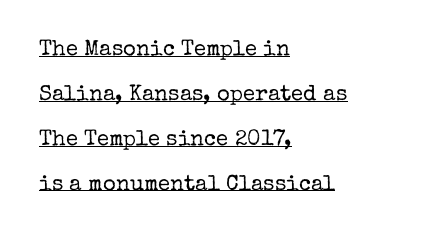
Q: Is the text bold? A: No.
Q: Is the text italic (slanted)? A: No, it is upright.
Q: Is the text underlined? A: Yes.
Q: How is the paragraph aligned? A: Left-aligned.
Q: Is the spacing between letters normal or unusually wide? A: Normal.
Q: Is the spacing between lines tight, normal or loose? A: Loose.
